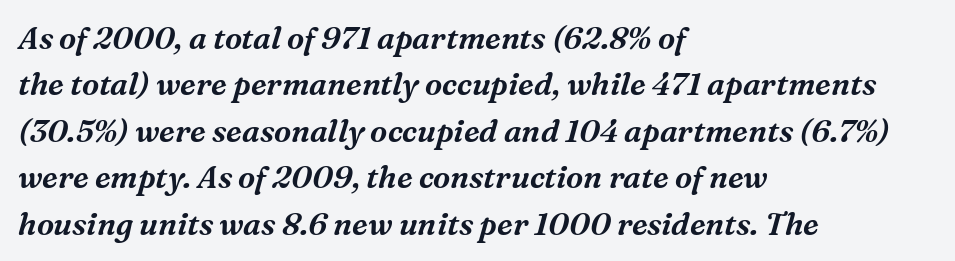
The image shows 31 px serif type, italic (leaning right); set left-aligned, normal line spacing (1.5x), normal letter spacing, not underlined; medium stroke contrast and a medium x-height.
